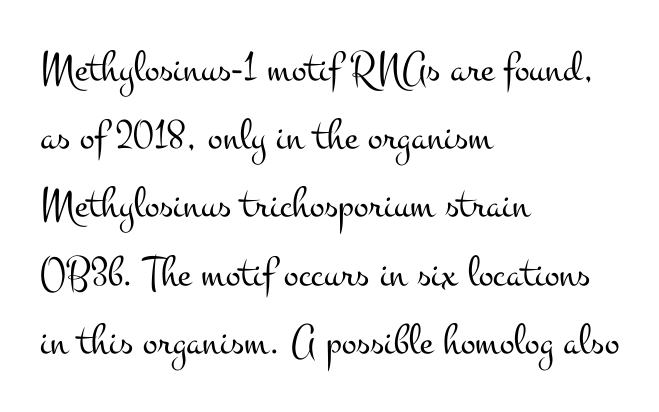
The image shows 44 px light, wide type; set left-aligned, normal line spacing (1.55x), normal letter spacing, not underlined; medium stroke contrast and a small x-height.
